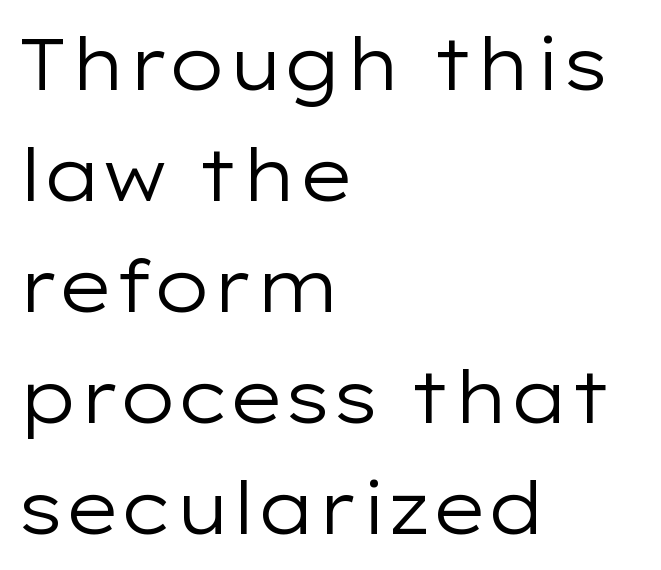
The image shows 73 px regular-weight, wide sans-serif type, upright; set left-aligned, normal line spacing (1.52x), normal letter spacing, not underlined; low stroke contrast and a medium x-height.
